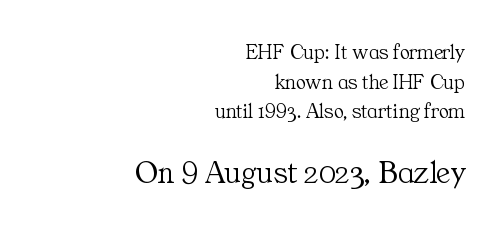
Type style note: has serifs. Quick note: underline off. Horizontal alignment here is rightward, an uncommon choice for prose. Tracking value appears to be zero — textbook default spacing. Ink coverage per letter is moderate at most.
